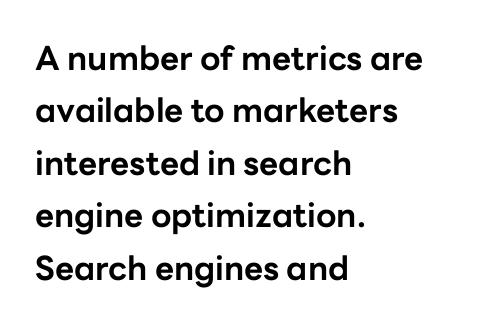
{"serif": "no", "italic": "no", "bold": "yes", "weight": "bold", "width": "normal", "stroke_contrast": "low", "x_height": "medium", "monospaced": "no", "underline": "no", "align": "left", "line_spacing": "normal", "line_spacing_ratio": 1.59, "letter_spacing": "normal", "letter_spacing_em": 0.0, "glyph_px": 33}
